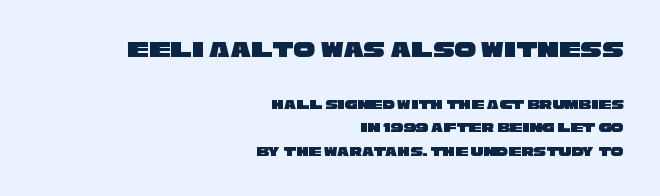
The image shows 24 px text type; set right-aligned, normal line spacing (1.68x), normal letter spacing, not underlined; the first (top) block is 1.71x larger.
